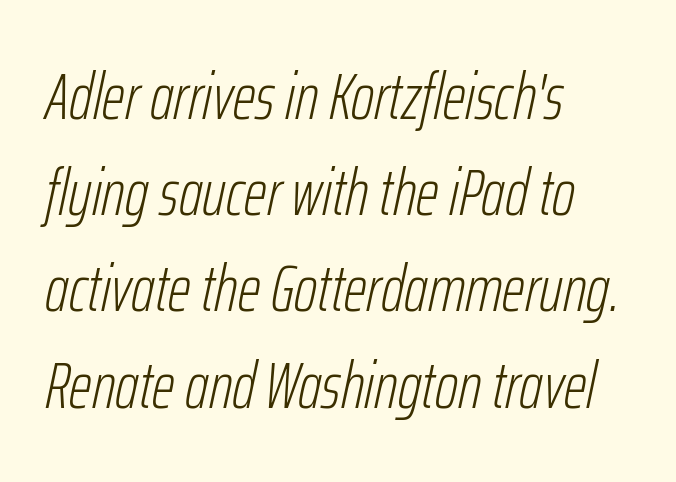
The image shows 65 px light, condensed type, italic (leaning right); set left-aligned, normal line spacing (1.48x), normal letter spacing, not underlined; low stroke contrast and a medium x-height.
